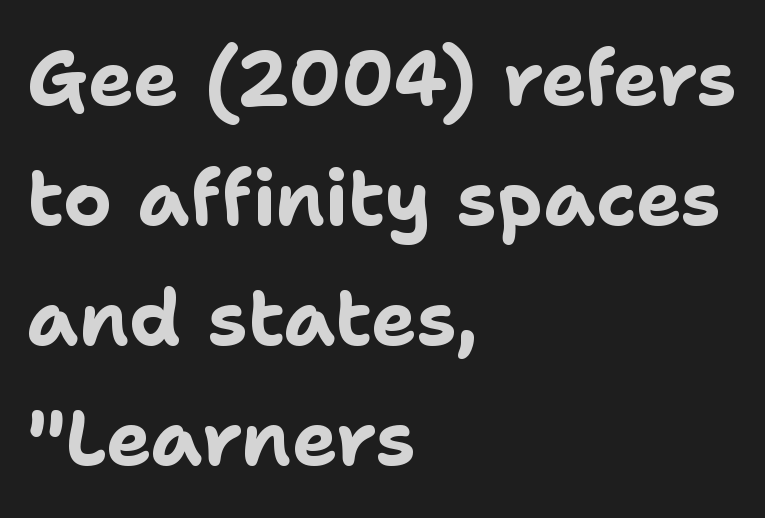
Leading matches the norm, producing a regular column. These lines were composed using upright roman letters. The letters sit at their default tracking, neither squeezed nor spread. Serif or sans? Sans — the stroke terminals are bare. Clear beneath every line of the passage. Character widths vary here, with narrow letters taking less room than wide ones.
